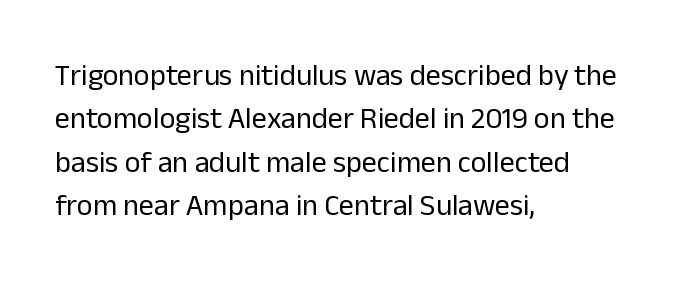
Q: Is the text bold? A: No.
Q: Is the text italic (slanted)? A: No, it is upright.
Q: Is the typeface a serif or a sans-serif typeface? A: Sans-serif.
Q: Is the text underlined? A: No.
Q: How is the paragraph aligned? A: Left-aligned.
Q: Is the spacing between letters normal or unusually wide? A: Normal.
Q: Is the spacing between lines tight, normal or loose? A: Normal.
Q: Width (condensed, normal, or wide)? A: Normal.
Q: Stroke contrast? A: Low.
Q: x-height? A: Medium.
Q: Monospaced? A: No.
